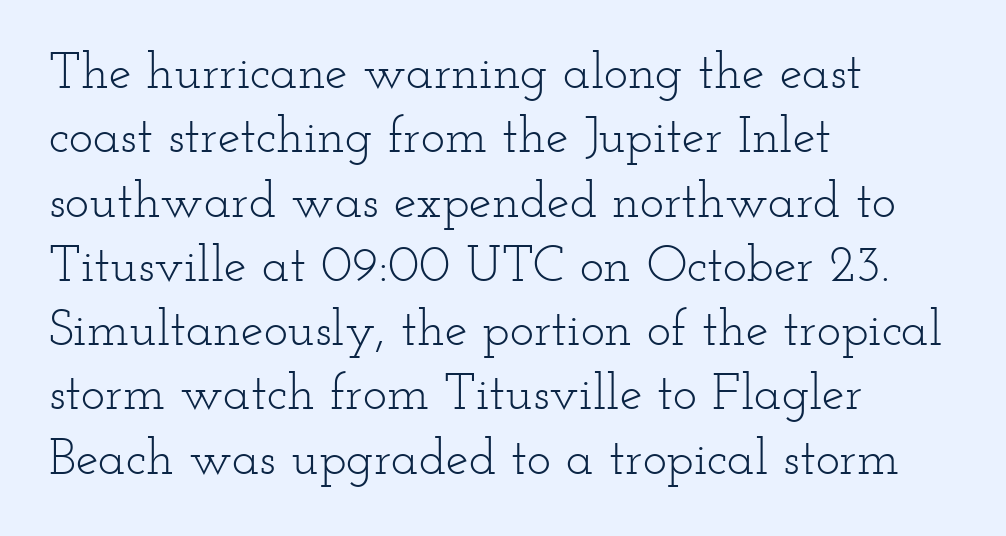
Casual observation: everything's shoved over to the left. This block has exactly the height ordinary leading produces. Examine the stroke ends and you'll spot serifs. This rendering leaves character spacing at its baseline value. The lettering holds an erect, upright posture throughout.
